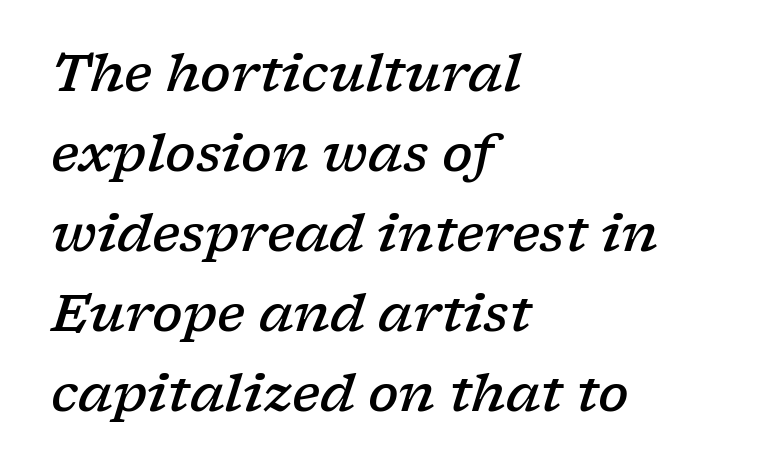
Left-aligned paragraph, ragged on the right. Heft: intermediate — a semibold. Small tapered or slab feet sit at the stroke ends, so this counts as serif. Slant detected: the letters are inclined. Beneath every word, the page is bare.
